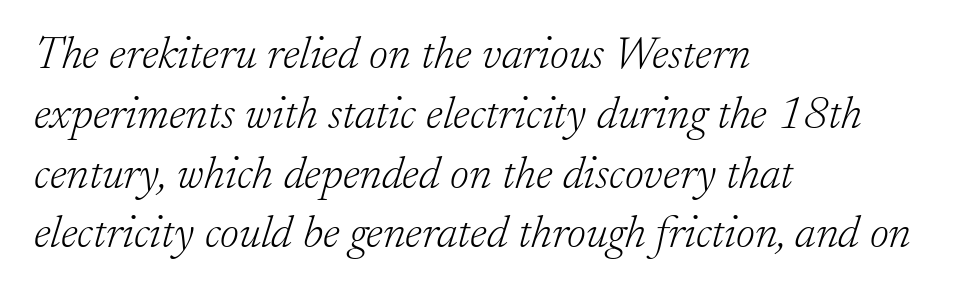
The image shows 46 px light serif type, italic (leaning right); set left-aligned, normal line spacing (1.3x), normal letter spacing, not underlined; low stroke contrast and a small x-height.
